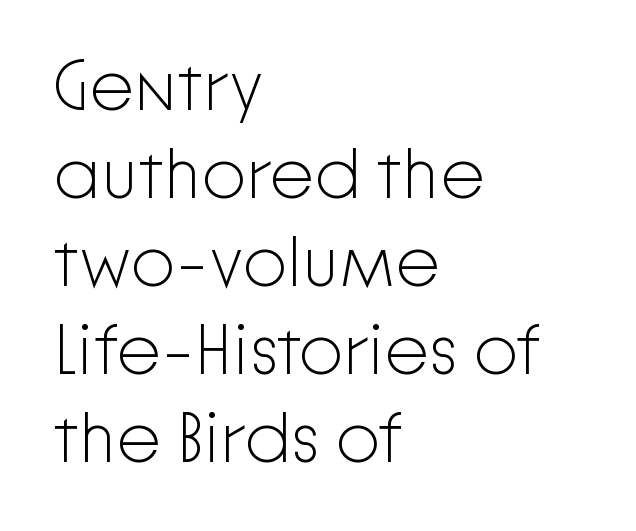
The image shows 71 px light sans-serif type, upright; set left-aligned, line spacing 1.24x, normal letter spacing, not underlined; low stroke contrast and a medium x-height.
